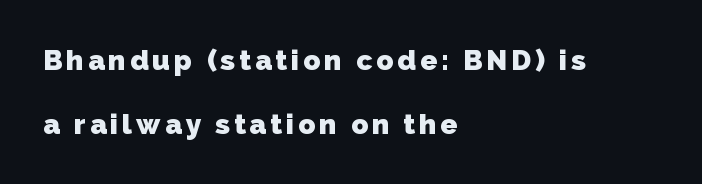
Q: Is the text bold? A: Yes.
Q: Is the typeface a serif or a sans-serif typeface? A: Sans-serif.
Q: Is the text underlined? A: No.
Q: How is the paragraph aligned? A: Left-aligned.
Q: Is the spacing between lines tight, normal or loose? A: Loose.
Q: Width (condensed, normal, or wide)? A: Normal.
Q: Stroke contrast? A: Low.
Q: x-height? A: Medium.
Q: Monospaced? A: No.
